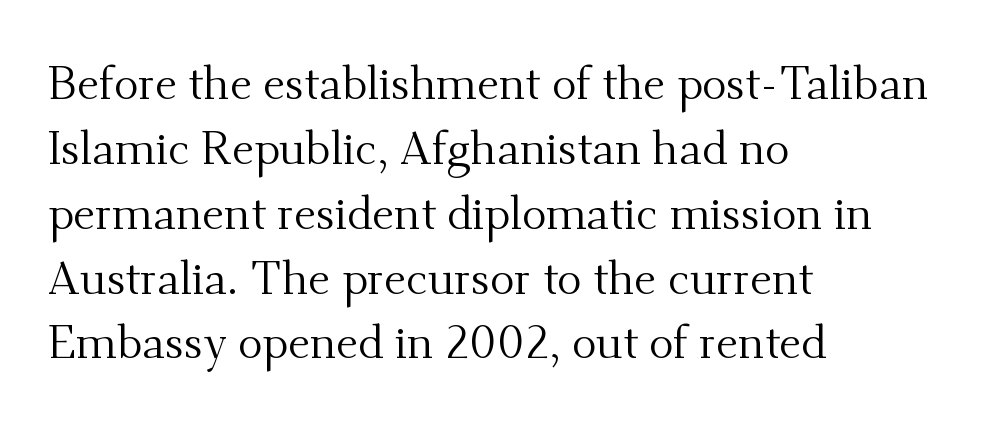
{"serif": "yes", "italic": "no", "bold": "no", "weight": "regular", "width": "normal", "stroke_contrast": "medium", "x_height": "small", "monospaced": "no", "underline": "no", "align": "left", "line_spacing": "normal", "line_spacing_ratio": 1.41, "letter_spacing": "normal", "letter_spacing_em": 0.0, "glyph_px": 46}
